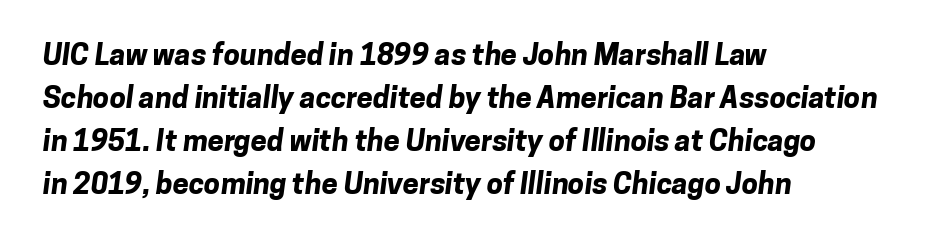
Q: Is the text bold? A: Yes.
Q: Is the typeface a serif or a sans-serif typeface? A: Sans-serif.
Q: Is the text underlined? A: No.
Q: How is the paragraph aligned? A: Left-aligned.
Q: Is the spacing between letters normal or unusually wide? A: Normal.
Q: Is the spacing between lines tight, normal or loose? A: Normal.
Q: Width (condensed, normal, or wide)? A: Normal.
Q: Stroke contrast? A: Low.
Q: x-height? A: Medium.
Q: Monospaced? A: No.
